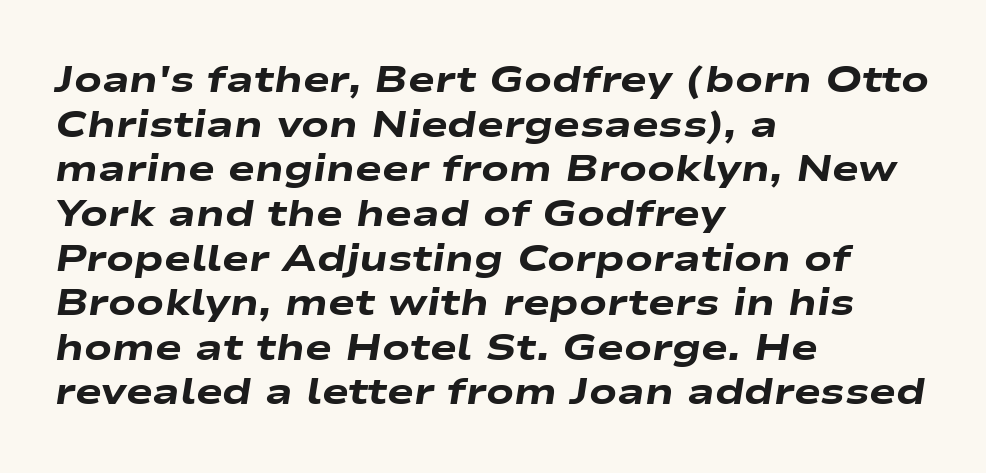
The image shows 36 px heavy, wide type, italic (leaning right); set left-aligned, line spacing 1.24x, normal letter spacing, not underlined; low stroke contrast and a medium x-height.
